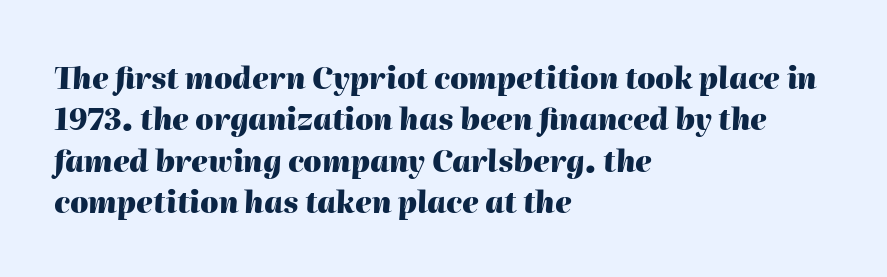
Q: Is the text bold? A: Yes.
Q: Is the text italic (slanted)? A: Yes, it leans right by about 2 degrees.
Q: Is the text underlined? A: No.
Q: How is the paragraph aligned? A: Left-aligned.
Q: Is the spacing between letters normal or unusually wide? A: Normal.
Q: Is the spacing between lines tight, normal or loose? A: Normal.
Q: Width (condensed, normal, or wide)? A: Normal.
Q: Stroke contrast? A: High.
Q: x-height? A: Medium.
Q: Monospaced? A: No.
